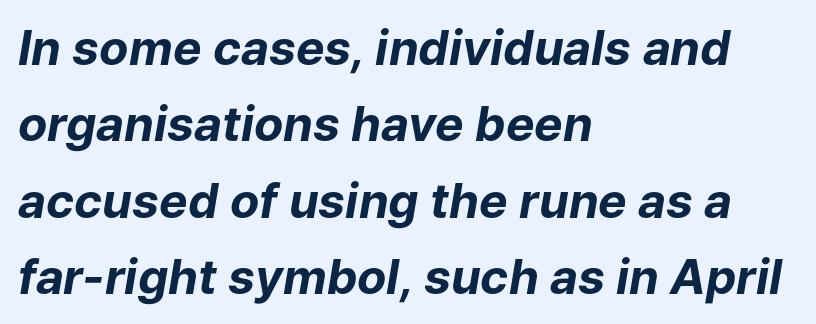
{"italic": "yes", "lean": "right", "slant_degrees": 9, "bold": "yes", "weight": "bold", "width": "normal", "stroke_contrast": "low", "x_height": "medium", "monospaced": "no", "underline": "no", "align": "left", "line_spacing": "normal", "line_spacing_ratio": 1.59, "letter_spacing": "normal", "letter_spacing_em": 0.0, "glyph_px": 48}
